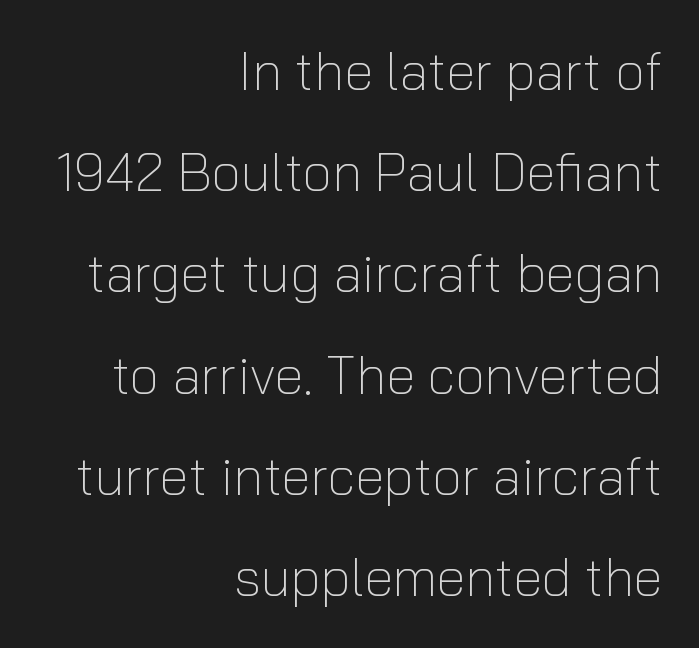
{"serif": "no", "italic": "no", "bold": "no", "weight": "light", "width": "normal", "stroke_contrast": "low", "x_height": "medium", "monospaced": "no", "underline": "no", "align": "right", "line_spacing": "loose", "line_spacing_ratio": 1.91, "letter_spacing": "normal", "letter_spacing_em": 0.0, "glyph_px": 53}
